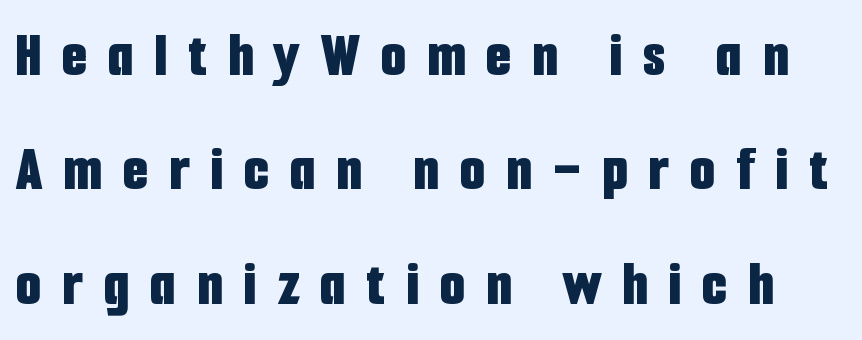
{"serif": "no", "italic": "no", "bold": "yes", "weight": "bold", "width": "condensed", "stroke_contrast": "low", "x_height": "medium", "monospaced": "no", "underline": "no", "line_spacing_ratio": 1.76, "letter_spacing": "wide", "letter_spacing_em": 0.32, "glyph_px": 65}
